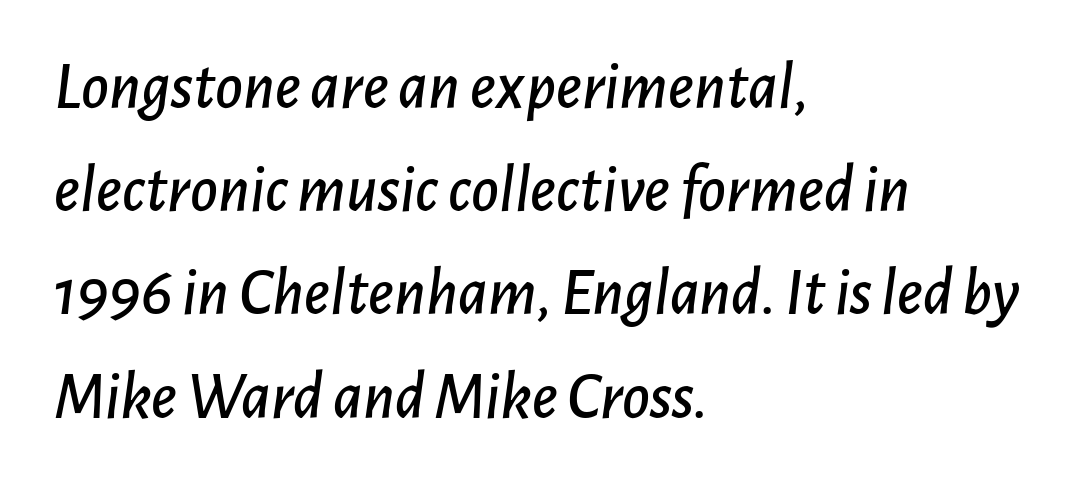
Q: Is the text italic (slanted)? A: Yes, it leans right by about 7 degrees.
Q: Is the text underlined? A: No.
Q: How is the paragraph aligned? A: Left-aligned.
Q: Is the spacing between letters normal or unusually wide? A: Normal.
Q: Is the spacing between lines tight, normal or loose? A: Normal.
Q: Width (condensed, normal, or wide)? A: Normal.
Q: Stroke contrast? A: Low.
Q: x-height? A: Medium.
Q: Monospaced? A: No.
